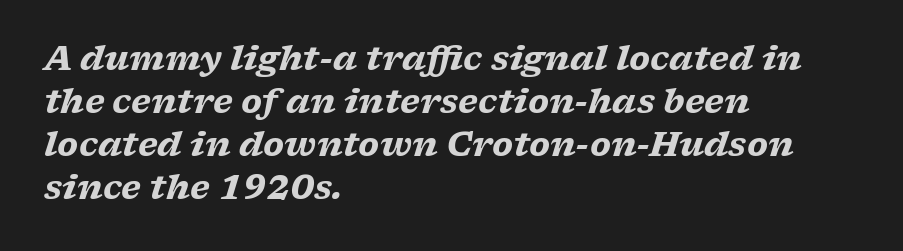
{"serif": "yes", "italic": "yes", "lean": "right", "slant_degrees": 17, "bold": "yes", "weight": "heavy", "width": "wide", "stroke_contrast": "low", "x_height": "medium", "monospaced": "no", "underline": "no", "align": "left", "line_spacing": "normal", "line_spacing_ratio": 1.3, "letter_spacing": "normal", "letter_spacing_em": 0.0, "glyph_px": 33}
